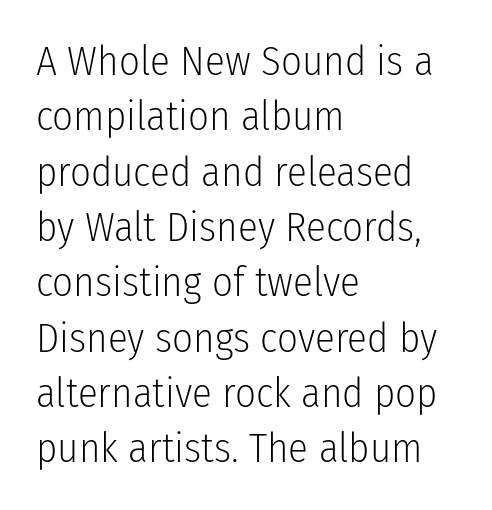
Q: Is the text bold? A: No.
Q: Is the text italic (slanted)? A: No, it is upright.
Q: Is the typeface a serif or a sans-serif typeface? A: Sans-serif.
Q: Is the text underlined? A: No.
Q: How is the paragraph aligned? A: Left-aligned.
Q: Is the spacing between letters normal or unusually wide? A: Normal.
Q: Is the spacing between lines tight, normal or loose? A: Normal.
Q: Width (condensed, normal, or wide)? A: Condensed.
Q: Stroke contrast? A: Low.
Q: x-height? A: Medium.
Q: Monospaced? A: No.
